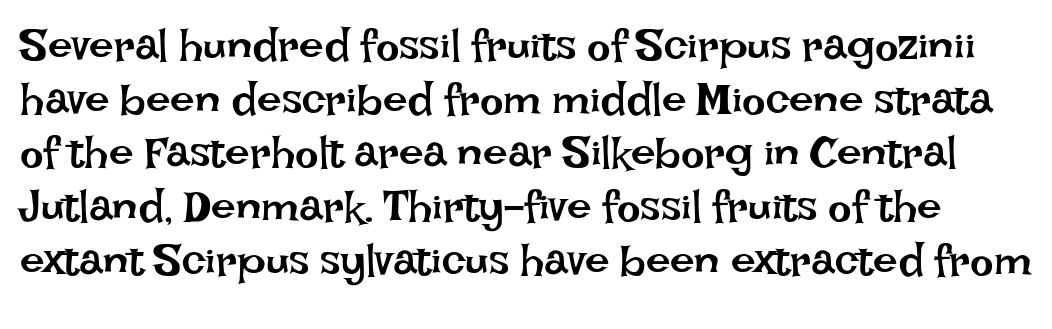
Spacing verdict: proportional, widths tailored to each character. The horizontal fit of the characters is conventional and even. Characters remain perfectly vertical along every line. Bare-footed words on every line. No letter is thick-stroked: the sample isn't bold.
